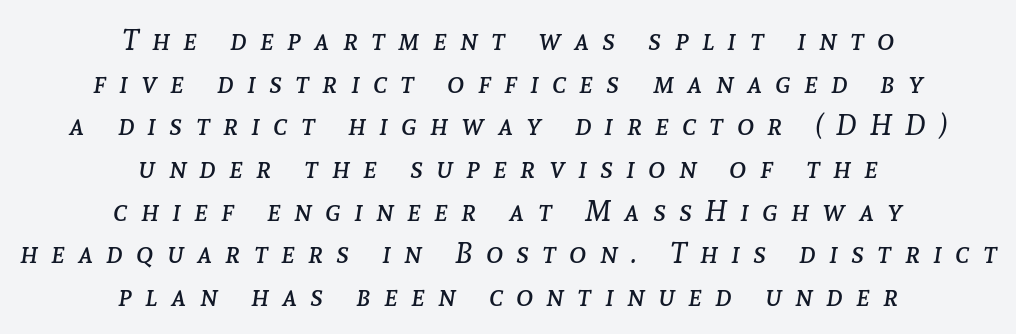
{"italic": "yes", "lean": "right", "slant_degrees": 8, "bold": "no", "weight": "regular", "width": "normal", "stroke_contrast": "low", "x_height": "medium", "monospaced": "no", "underline": "no", "align": "center", "line_spacing": "normal", "line_spacing_ratio": 1.47, "letter_spacing": "wide", "letter_spacing_em": 0.46, "glyph_px": 29}
